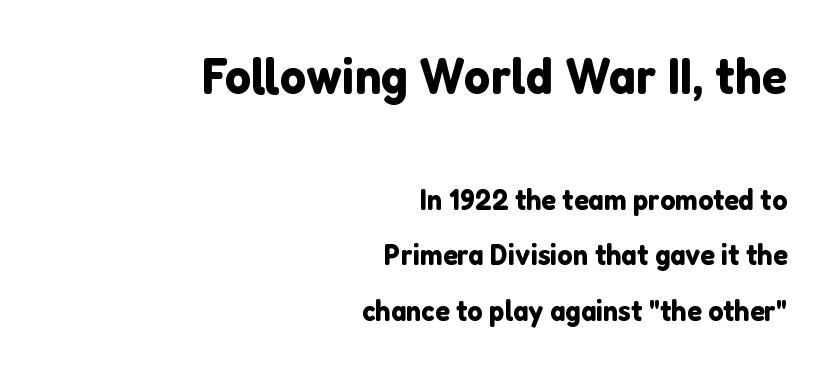
Q: Is the text italic (slanted)? A: No, it is upright.
Q: Is the typeface a serif or a sans-serif typeface? A: Sans-serif.
Q: Is the text underlined? A: No.
Q: How is the paragraph aligned? A: Right-aligned.
Q: Is the spacing between letters normal or unusually wide? A: Normal.
Q: Which block of text is set in a larger size, the first (top) or the second (bottom)? A: The first (top) one.
Q: Width (condensed, normal, or wide)? A: Normal.
Q: Stroke contrast? A: Low.
Q: x-height? A: Medium.
Q: Monospaced? A: No.
